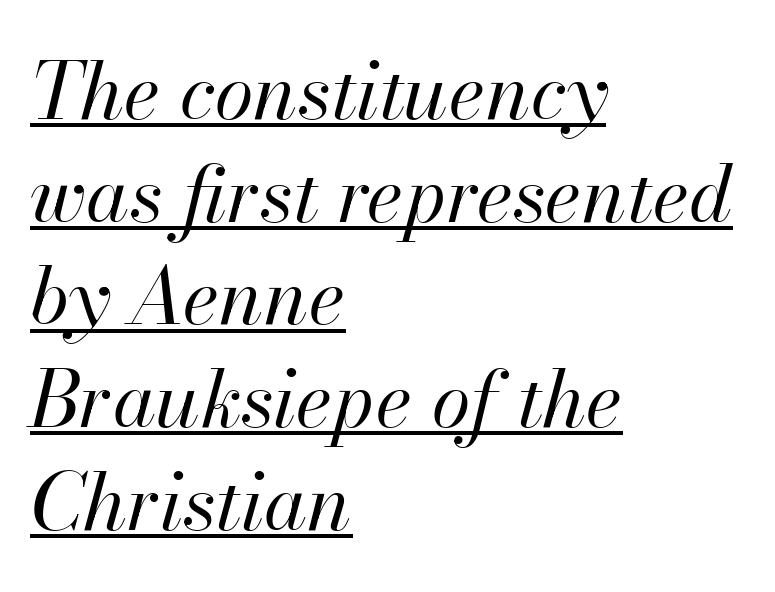
The image shows 79 px regular-weight type, italic (leaning right); set left-aligned, normal line spacing (1.3x), normal letter spacing, underlined; high stroke contrast and a small x-height.
